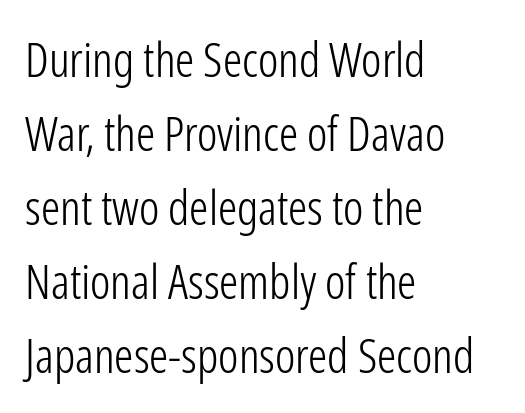
The image shows 48 px light, condensed sans-serif type, upright; set left-aligned, normal line spacing (1.54x), normal letter spacing, not underlined; low stroke contrast and a medium x-height.
